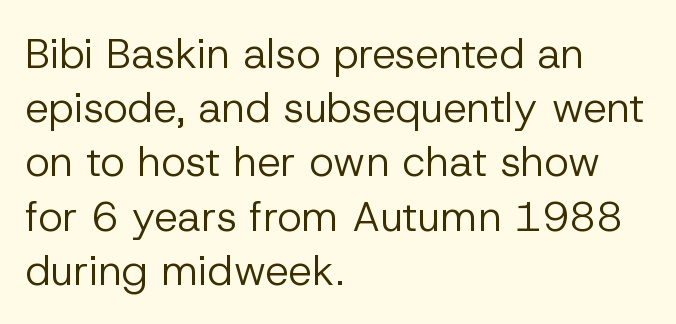
The strokes carry an ordinary text weight at most. Descenders hang freely into open space. Where is the straight margin? On the left. Each letter keeps its own natural width here, so spacing adapts to shape. Is the letter spacing exaggerated? No — it looks like the ordinary default. How would I describe the line gaps? Plain and ordinary.
